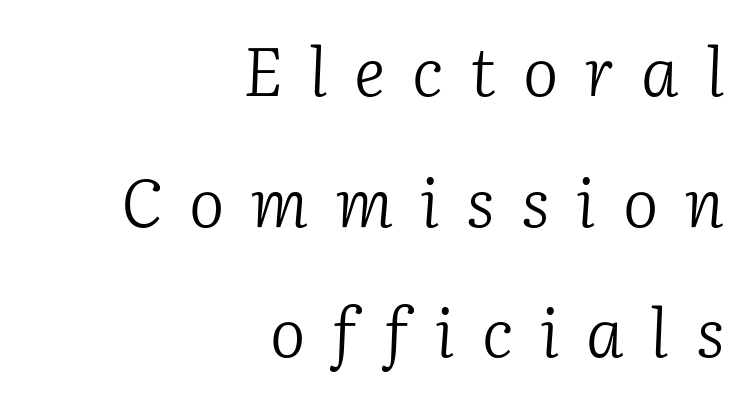
{"serif": "yes", "italic": "yes", "lean": "right", "slant_degrees": 2, "bold": "no", "weight": "light", "width": "normal", "stroke_contrast": "low", "x_height": "medium", "monospaced": "no", "underline": "no", "align": "right", "line_spacing": "loose", "line_spacing_ratio": 1.95, "letter_spacing": "wide", "letter_spacing_em": 0.4, "glyph_px": 67}
